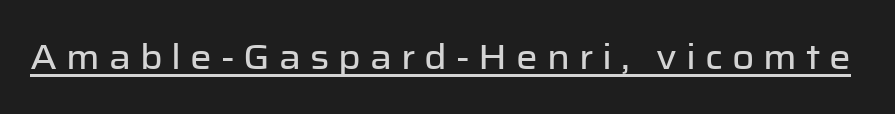
The image shows 34 px sans-serif type, upright; set unusually wide letter spacing (+0.26 em), underlined; low stroke contrast and a medium x-height.
